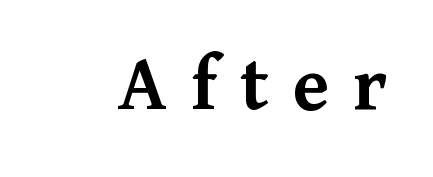
The image shows 80 px semibold serif type, upright; set unusually wide letter spacing (+0.3 em), not underlined; medium stroke contrast and a medium x-height.
